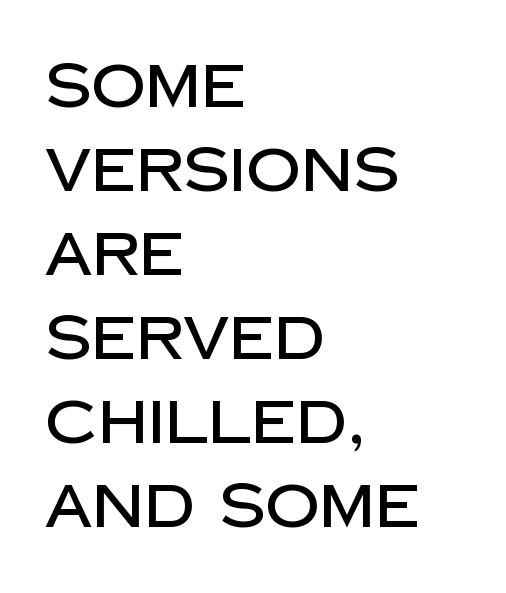
Q: Is the text italic (slanted)? A: No, it is upright.
Q: Is the typeface a serif or a sans-serif typeface? A: Sans-serif.
Q: Is the text underlined? A: No.
Q: How is the paragraph aligned? A: Left-aligned.
Q: Is the spacing between letters normal or unusually wide? A: Normal.
Q: Is the spacing between lines tight, normal or loose? A: Normal.
Q: Width (condensed, normal, or wide)? A: Normal.
Q: Stroke contrast? A: Low.
Q: x-height? A: Large.
Q: Monospaced? A: No.
